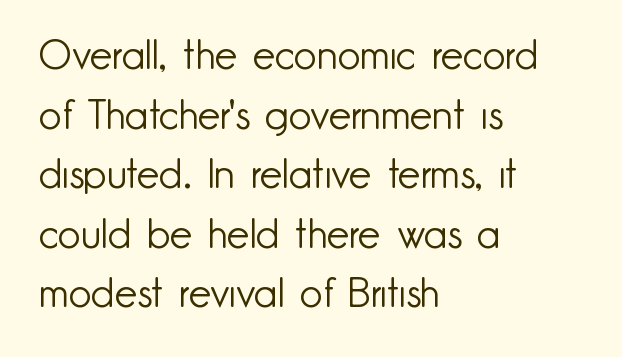
{"serif": "no", "italic": "no", "bold": "no", "weight": "light", "width": "normal", "stroke_contrast": "low", "x_height": "small", "monospaced": "no", "underline": "no", "align": "left", "line_spacing": "normal", "line_spacing_ratio": 1.49, "letter_spacing": "normal", "letter_spacing_em": 0.0, "glyph_px": 40}
